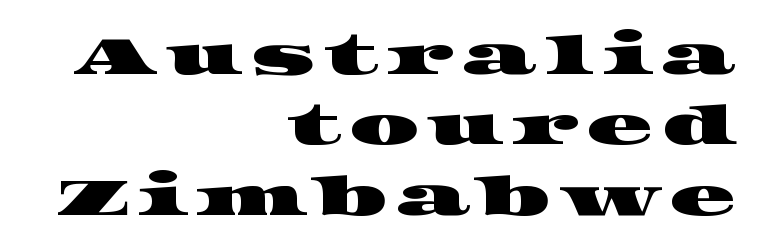
{"serif": "yes", "width": "wide", "stroke_contrast": "high", "x_height": "large", "monospaced": "no", "underline": "no", "align": "right", "line_spacing": "normal", "line_spacing_ratio": 1.28, "glyph_px": 55}
